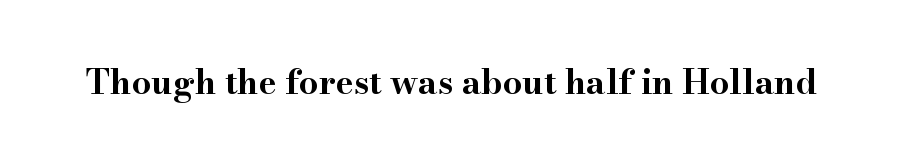
{"serif": "yes", "italic": "no", "bold": "yes", "weight": "bold", "width": "wide", "stroke_contrast": "high", "x_height": "small", "monospaced": "no", "underline": "no", "letter_spacing": "normal", "letter_spacing_em": 0.0, "glyph_px": 34}
